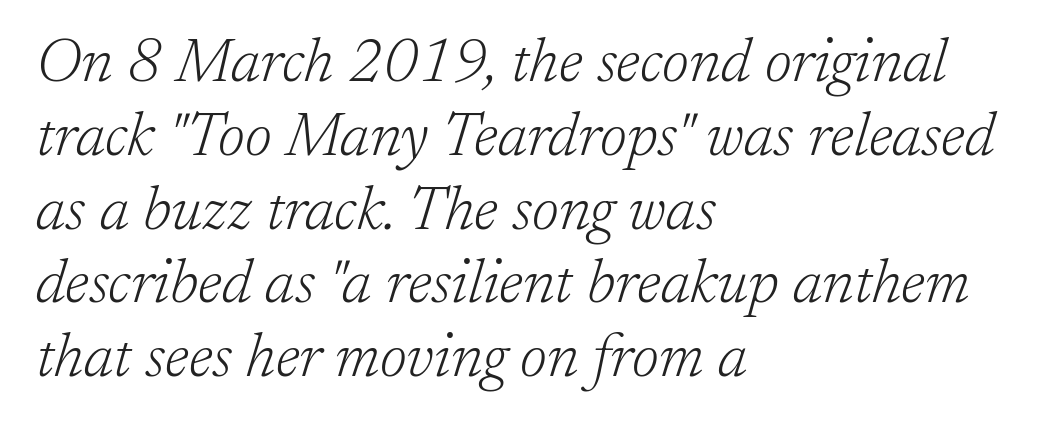
{"serif": "yes", "italic": "yes", "lean": "right", "slant_degrees": 17, "bold": "no", "weight": "light", "width": "normal", "stroke_contrast": "low", "x_height": "medium", "monospaced": "no", "underline": "no", "align": "left", "line_spacing_ratio": 1.21, "letter_spacing": "normal", "letter_spacing_em": 0.0, "glyph_px": 61}
